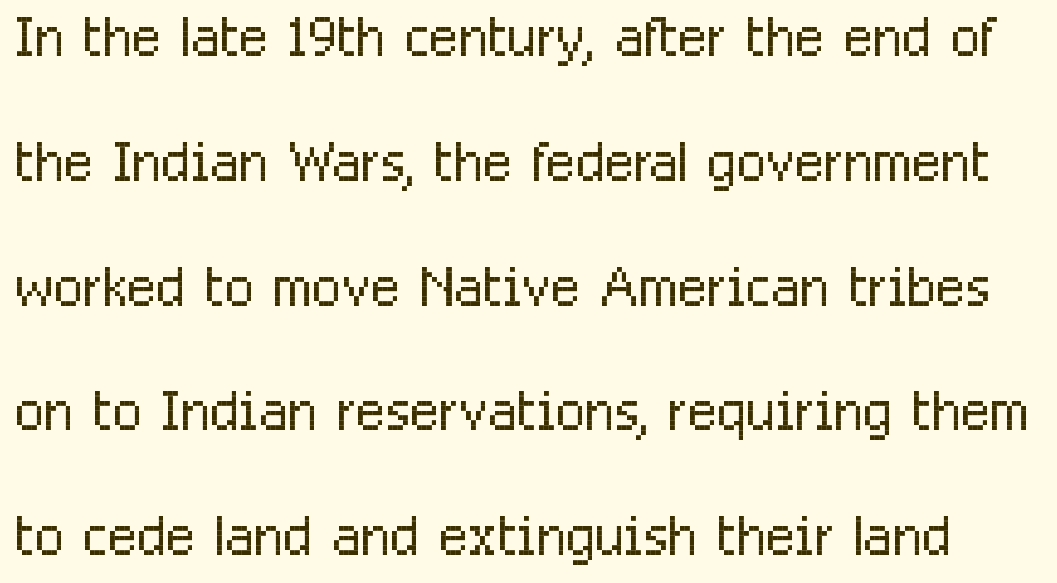
{"serif": "no", "italic": "no", "bold": "no", "weight": "light", "width": "condensed", "stroke_contrast": "low", "x_height": "medium", "monospaced": "no", "underline": "no", "line_spacing": "normal", "line_spacing_ratio": 1.6, "letter_spacing": "normal", "letter_spacing_em": 0.0, "glyph_px": 78}
